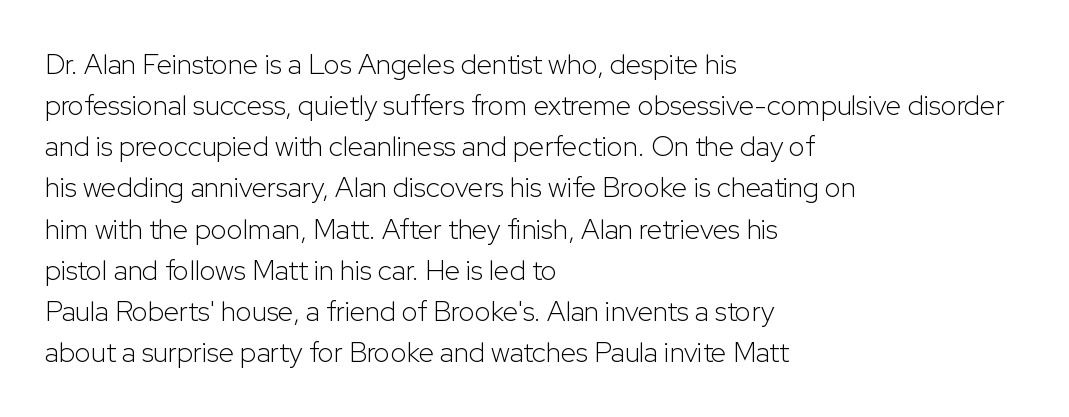
No extra ink here — the face is not bold. Spacing verdict: proportional, widths tailored to each character. The type is set solid horizontally, with unmodified tracking. The passage shown is typeset with a sans-serif family.
